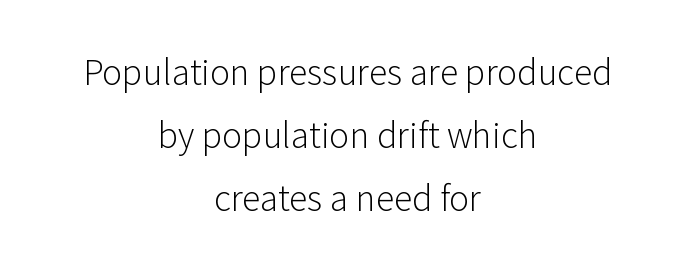
The image shows 34 px light sans-serif type, upright; set centered, line spacing 1.86x, normal letter spacing, not underlined; low stroke contrast and a medium x-height.
